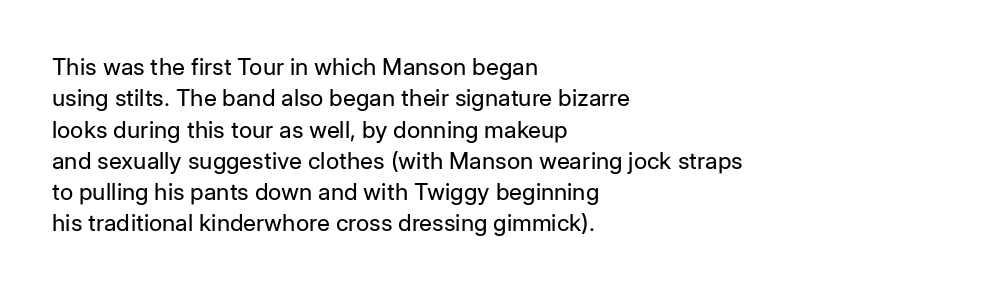
The image shows 23 px text type, upright; set left-aligned, normal line spacing (1.36x), normal letter spacing, not underlined.
